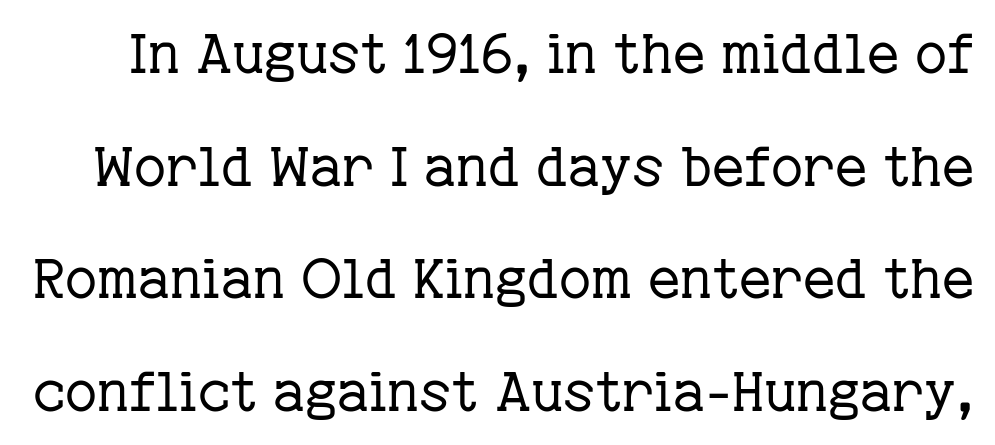
The image shows 55 px regular-weight serif type, upright; set loose line spacing (2.05x), normal letter spacing, not underlined; low stroke contrast and a medium x-height.
